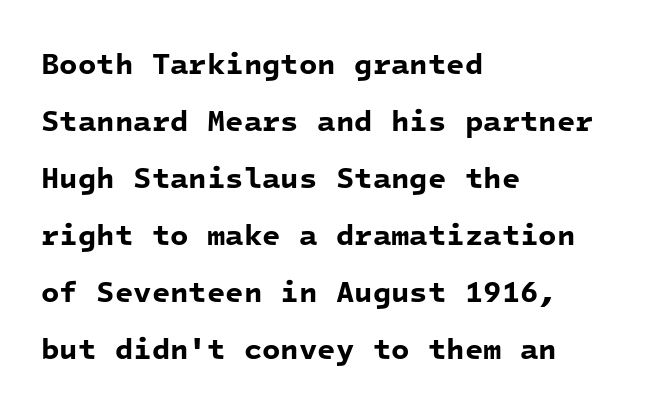
Q: Is the text bold? A: Yes.
Q: Is the typeface a serif or a sans-serif typeface? A: Sans-serif.
Q: Is the text underlined? A: No.
Q: How is the paragraph aligned? A: Left-aligned.
Q: Is the spacing between letters normal or unusually wide? A: Normal.
Q: Is the spacing between lines tight, normal or loose? A: Loose.
Q: Width (condensed, normal, or wide)? A: Normal.
Q: Stroke contrast? A: Low.
Q: x-height? A: Medium.
Q: Monospaced? A: Yes.
